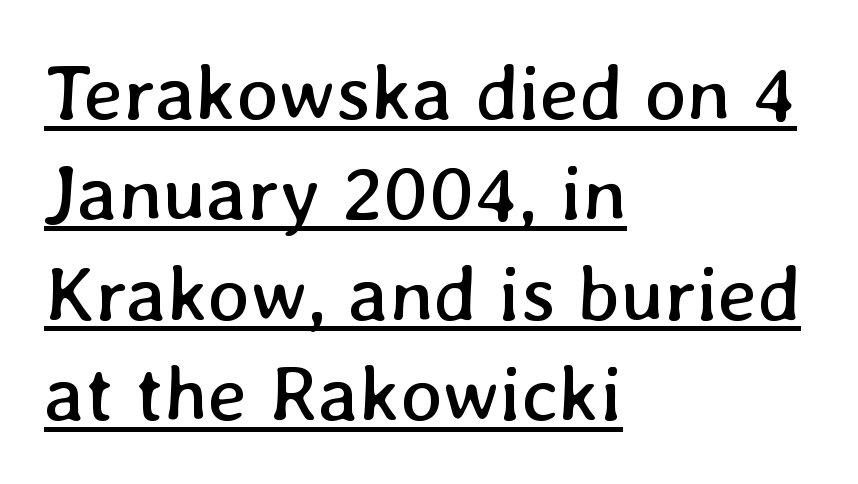
The image shows 79 px regular-weight type; set left-aligned, normal line spacing (1.27x), normal letter spacing, underlined; low stroke contrast and a medium x-height.
